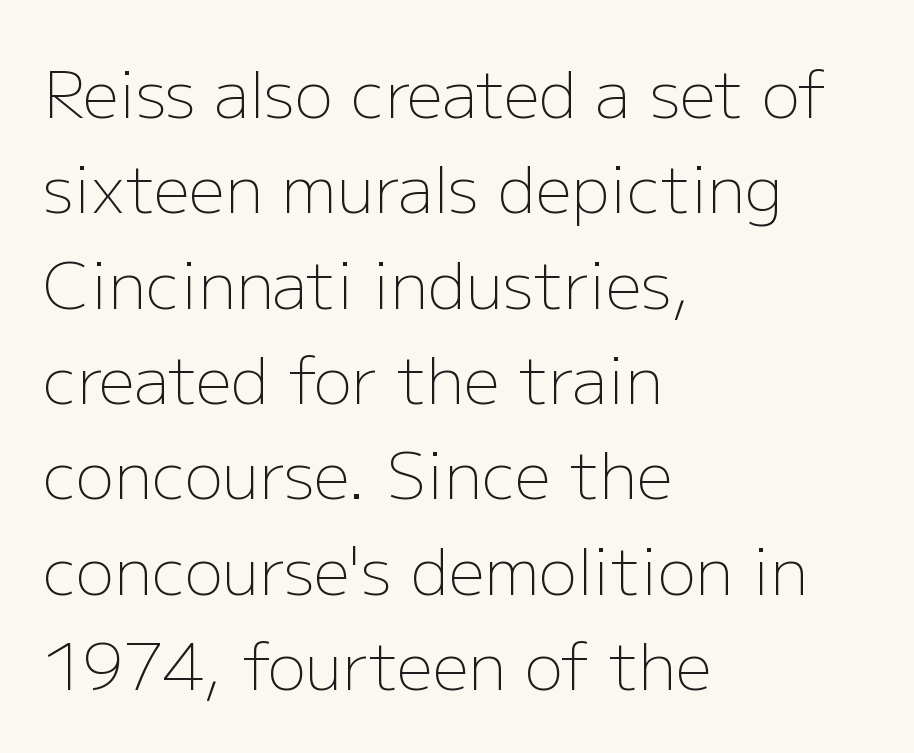
{"serif": "no", "italic": "no", "bold": "no", "weight": "light", "width": "normal", "stroke_contrast": "low", "x_height": "medium", "monospaced": "no", "underline": "no", "align": "left", "line_spacing": "normal", "line_spacing_ratio": 1.49, "letter_spacing": "normal", "letter_spacing_em": 0.0, "glyph_px": 64}
